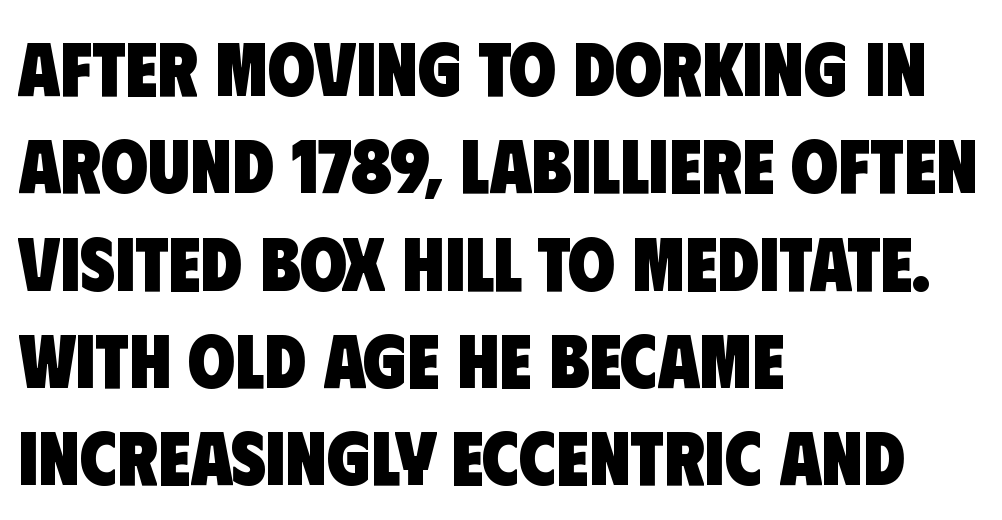
{"serif": "no", "bold": "yes", "weight": "heavy", "width": "condensed", "stroke_contrast": "low", "x_height": "large", "monospaced": "no", "underline": "no", "align": "left", "line_spacing": "normal", "line_spacing_ratio": 1.28, "letter_spacing": "normal", "letter_spacing_em": 0.0, "glyph_px": 76}
